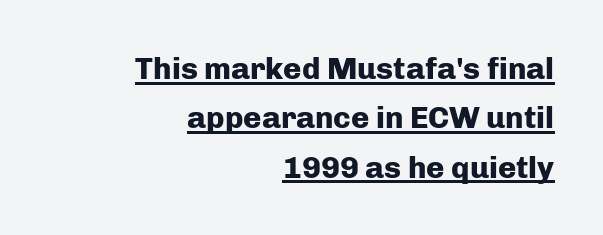
The face used here appears with an underline applied. This is sans-serif lettering, the kind often seen on screens and signage. Tracking here is standard; glyphs follow each other at the usual distance. Varying glyph widths throughout — classic text-font behaviour. The passage shown stacks its lines at a standard gap.
